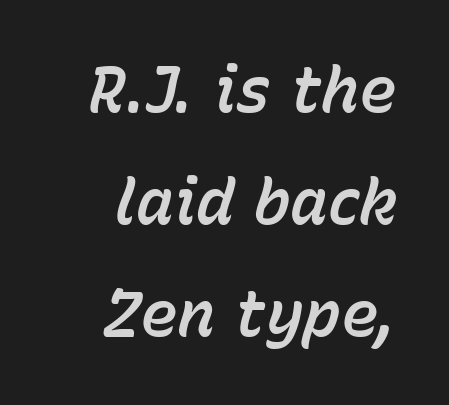
The image shows 63 px text type, italic (leaning right); set line spacing 1.78x, normal letter spacing, not underlined; low stroke contrast and a medium x-height.
